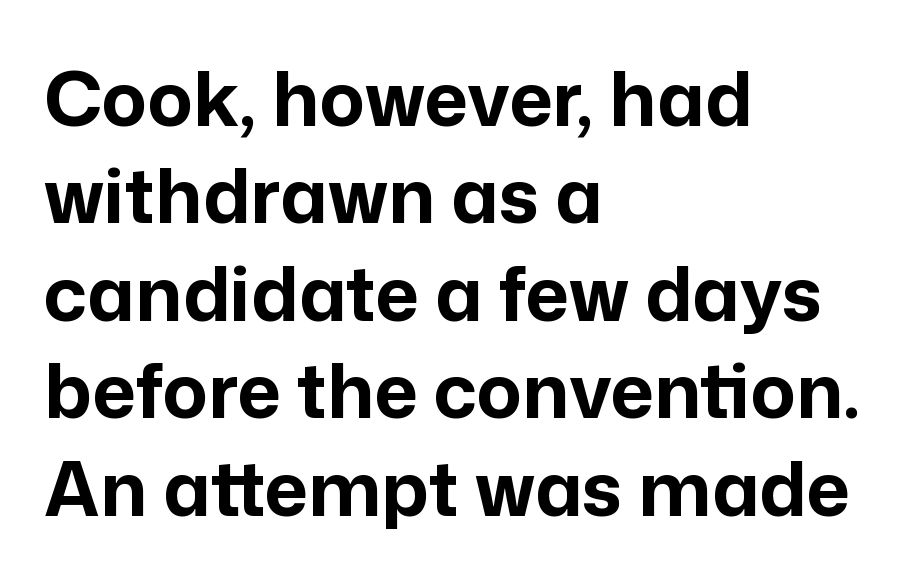
Strokes here are thick enough to call this a true bold. A typesetter would call this zero additional tracking. The passage shown stacks its lines at a standard gap. A typesetter would mark this as roman, not italic. A classic flush-left, rag-right setting is used for this passage.
